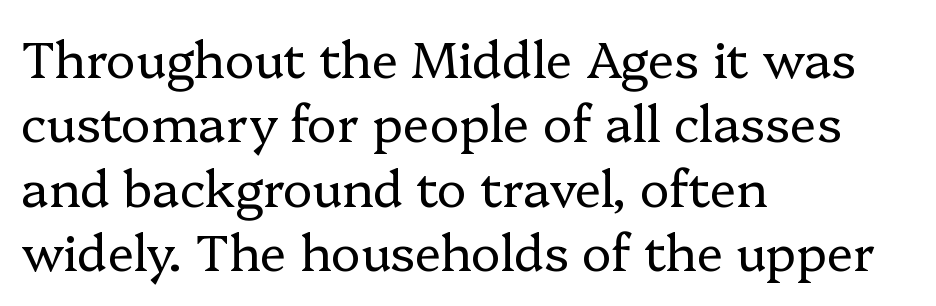
Posture: upright roman. Students, note that the glyphs here touch the page at normal intervals. The paragraph shown leans on its left margin. The baseline area is clear. These lines are rendered in a variable-pitch font. Stems and bowls with no extra thickness — not bold.
